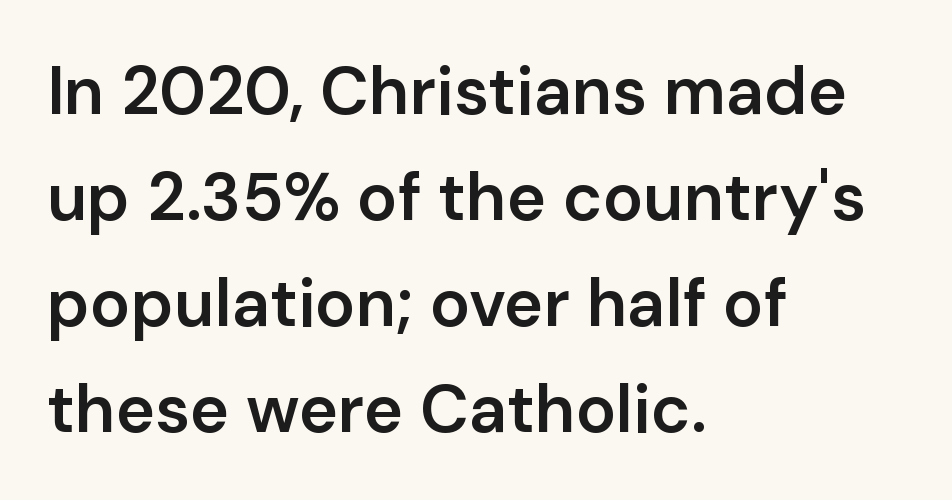
The characters look somewhat weighty, a semibold short of true bold. The leading is moderate, giving the passage an even texture. The passage shown is typeset with a sans-serif family. The lines are quadded left.
